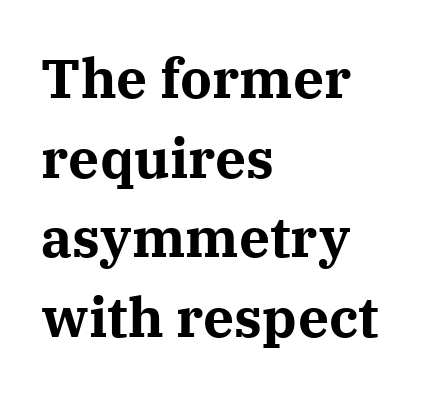
{"serif": "yes", "italic": "no", "bold": "yes", "weight": "bold", "width": "normal", "stroke_contrast": "medium", "x_height": "medium", "monospaced": "no", "underline": "no", "align": "left", "line_spacing": "normal", "line_spacing_ratio": 1.45, "letter_spacing": "normal", "letter_spacing_em": 0.0, "glyph_px": 55}
